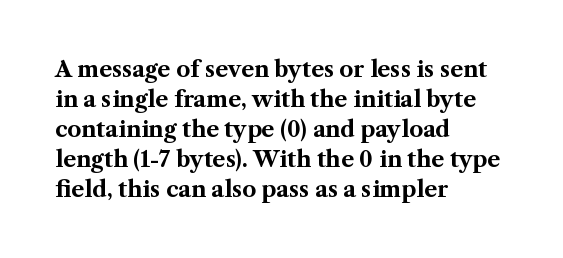
The image shows 22 px bold type, upright; set left-aligned, normal line spacing (1.36x), normal letter spacing, not underlined.
